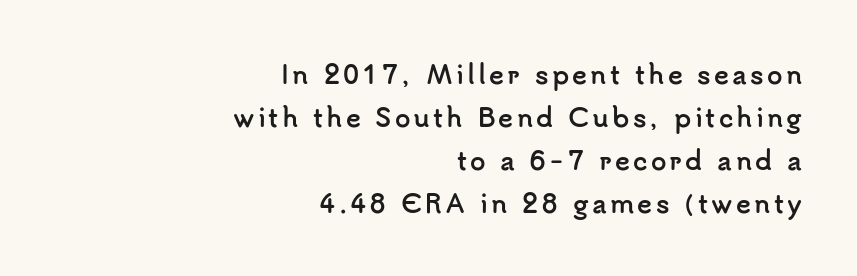
The image shows 25 px bold type, upright; set right-aligned, line spacing 1.72x, not underlined.
